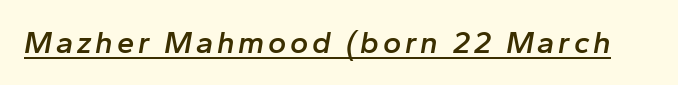
Character widths vary here, with narrow letters taking less room than wide ones. Is there an underline? Yes — a line sits under the letters. The text carries the slant typical of an italic or oblique font. The typesetting leans somewhat heavy: a semibold.
